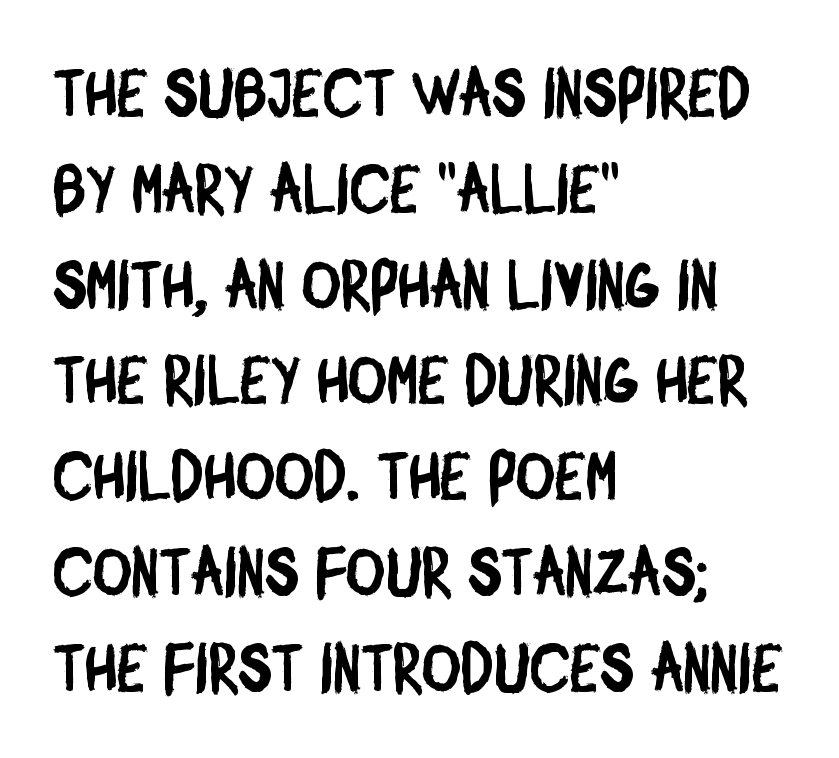
{"serif": "no", "width": "condensed", "stroke_contrast": "low", "x_height": "large", "monospaced": "no", "underline": "no", "align": "left", "line_spacing": "normal", "line_spacing_ratio": 1.43, "letter_spacing": "normal", "letter_spacing_em": 0.0, "glyph_px": 67}
